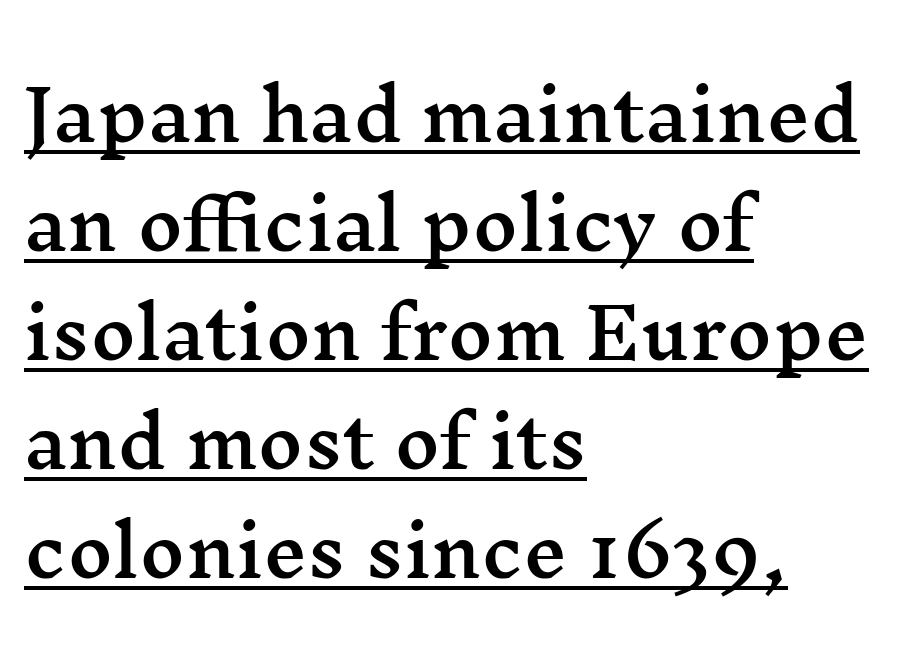
Q: Is the text italic (slanted)? A: No, it is upright.
Q: Is the typeface a serif or a sans-serif typeface? A: Serif.
Q: Is the text underlined? A: Yes.
Q: How is the paragraph aligned? A: Left-aligned.
Q: Is the spacing between letters normal or unusually wide? A: Normal.
Q: Is the spacing between lines tight, normal or loose? A: Normal.
Q: Width (condensed, normal, or wide)? A: Wide.
Q: Stroke contrast? A: Medium.
Q: x-height? A: Medium.
Q: Monospaced? A: No.
